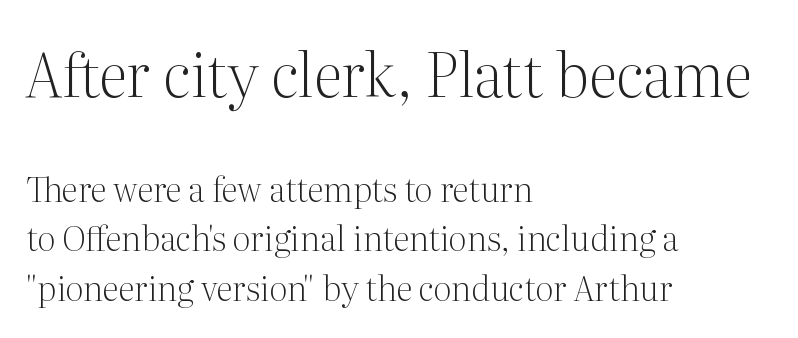
Each row of text sits above clean, open space. The font family rendered here belongs to the serif group. Left-aligned paragraph, ragged on the right. Tracking here is standard; glyphs follow each other at the usual distance. A student would notice the top passage is typeset larger than what follows.
